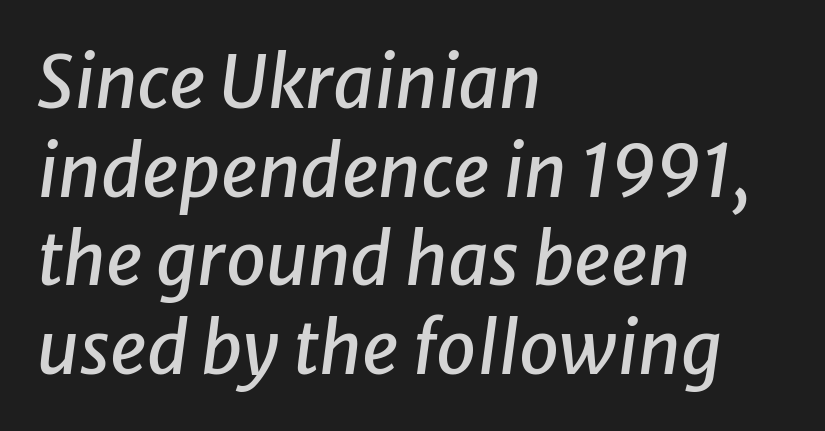
Q: Is the text italic (slanted)? A: Yes, it leans right by about 8 degrees.
Q: Is the text underlined? A: No.
Q: How is the paragraph aligned? A: Left-aligned.
Q: Is the spacing between letters normal or unusually wide? A: Normal.
Q: Width (condensed, normal, or wide)? A: Normal.
Q: Stroke contrast? A: Low.
Q: x-height? A: Medium.
Q: Monospaced? A: No.
